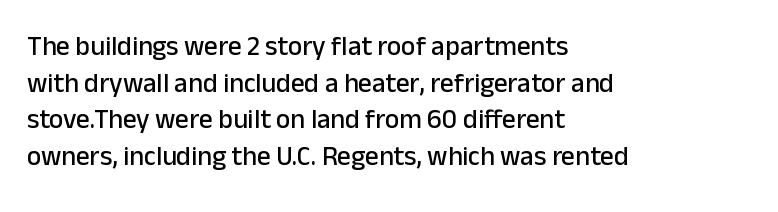
Q: Is the text italic (slanted)? A: No, it is upright.
Q: Is the text underlined? A: No.
Q: How is the paragraph aligned? A: Left-aligned.
Q: Is the spacing between letters normal or unusually wide? A: Normal.
Q: Is the spacing between lines tight, normal or loose? A: Normal.
